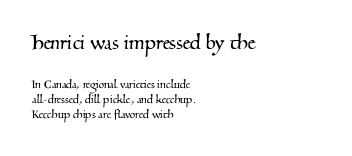
The image shows 25 px text type; set left-aligned, tight line spacing (1.06x), normal letter spacing, not underlined; the first (top) block is 1.79x larger.
